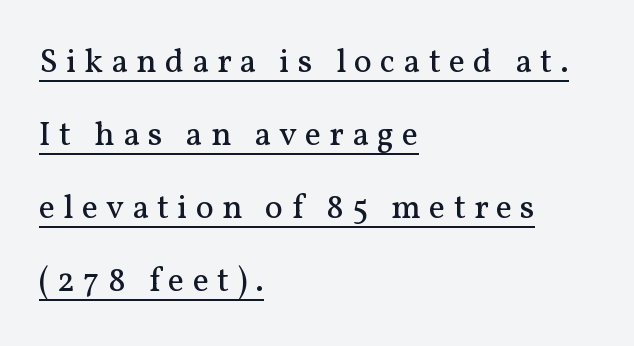
Stroke thickness stays within the range of a standard reading face or lighter. The passage shown is typeset with a serif family. Short note: letters widely spaced. Honestly, the underline is the first thing you notice here. Left-aligned paragraph, ragged on the right. Each letter keeps its own natural width here, so spacing adapts to shape.
